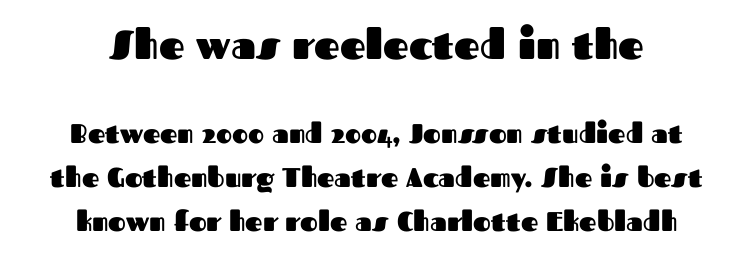
Tracking here is standard; glyphs follow each other at the usual distance. Typographic density is high because the face is bold. Does the bottom block carry the larger type? No, the top block does. Check under the words: just untouched page.
